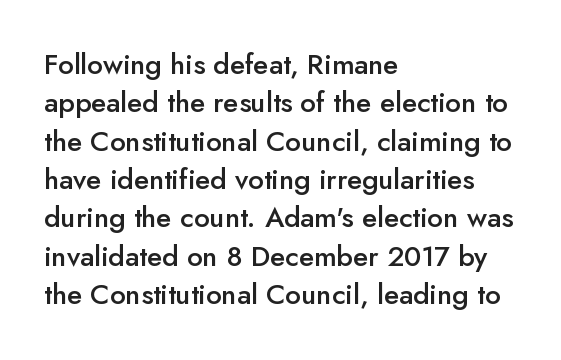
The image shows 28 px semibold sans-serif type, upright; set left-aligned, normal line spacing (1.37x), normal letter spacing, not underlined; low stroke contrast and a small x-height.
